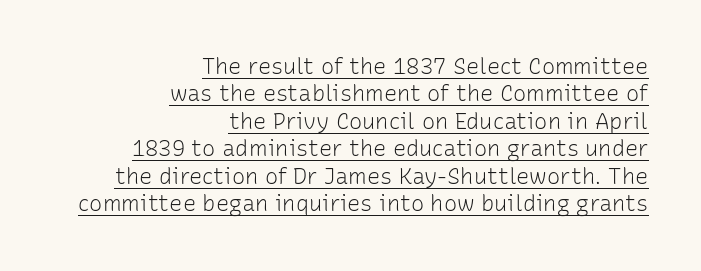
{"italic": "no", "bold": "no", "underline": "yes", "align": "right", "line_spacing": "normal", "line_spacing_ratio": 1.25, "letter_spacing": "normal", "letter_spacing_em": 0.0, "glyph_px": 22}
